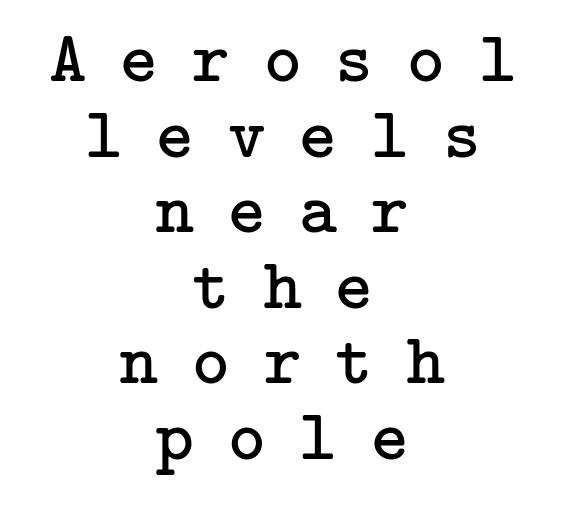
No letter is thick-stroked: the sample isn't bold. The space directly below the letters is spotless. Does the copy run flush right? No — it is centered line by line. The characters display serif detailing at their extremities. Someone cranked the tracking dial way up on this one. The designer dialed line spacing down below the default.
